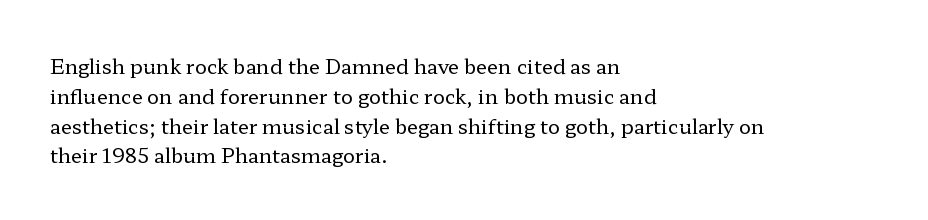
Rule under the text: the space is simply empty. Upright lettering throughout. This rendering leaves character spacing at its baseline value. If you drew a ruler down the left edge, every line would touch it. Is there much room between lines? A standard amount, neither cramped nor airy. This reads as an unemphasized weight, regular at the heaviest.
